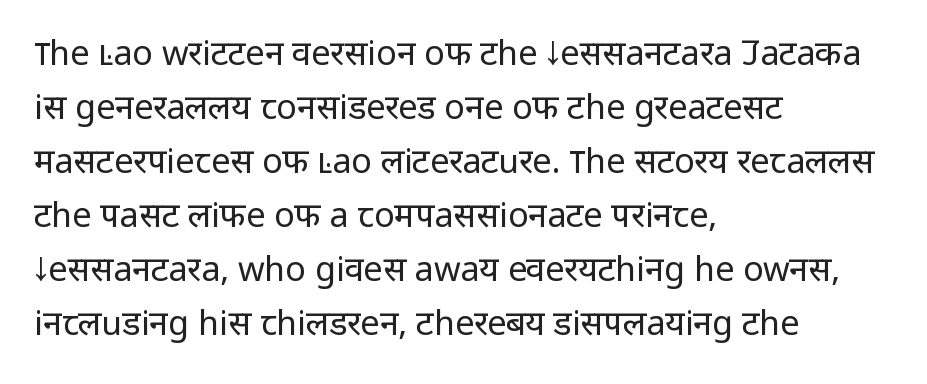
The image shows 34 px regular-weight sans-serif type, upright; set left-aligned, normal line spacing (1.59x), normal letter spacing, not underlined; low stroke contrast and a medium x-height.
